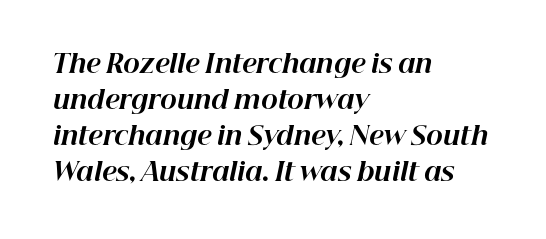
The image shows 25 px bold type, italic (leaning right); set left-aligned, normal line spacing (1.44x), normal letter spacing, not underlined.
